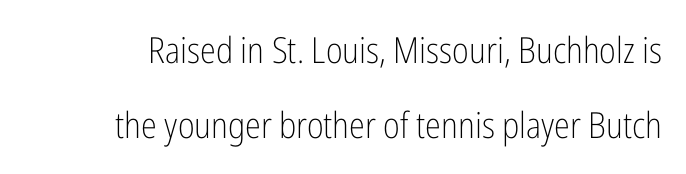
{"serif": "no", "italic": "no", "bold": "no", "weight": "light", "width": "condensed", "stroke_contrast": "low", "x_height": "medium", "monospaced": "no", "underline": "no", "line_spacing": "loose", "line_spacing_ratio": 2.09, "letter_spacing": "normal", "letter_spacing_em": 0.0, "glyph_px": 36}
